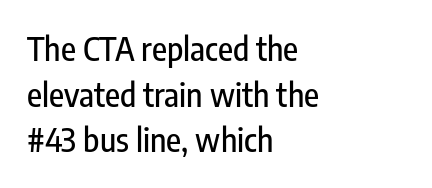
{"serif": "no", "italic": "no", "width": "condensed", "stroke_contrast": "low", "x_height": "medium", "monospaced": "no", "underline": "no", "align": "left", "line_spacing": "normal", "line_spacing_ratio": 1.38, "letter_spacing": "normal", "letter_spacing_em": 0.0, "glyph_px": 33}
